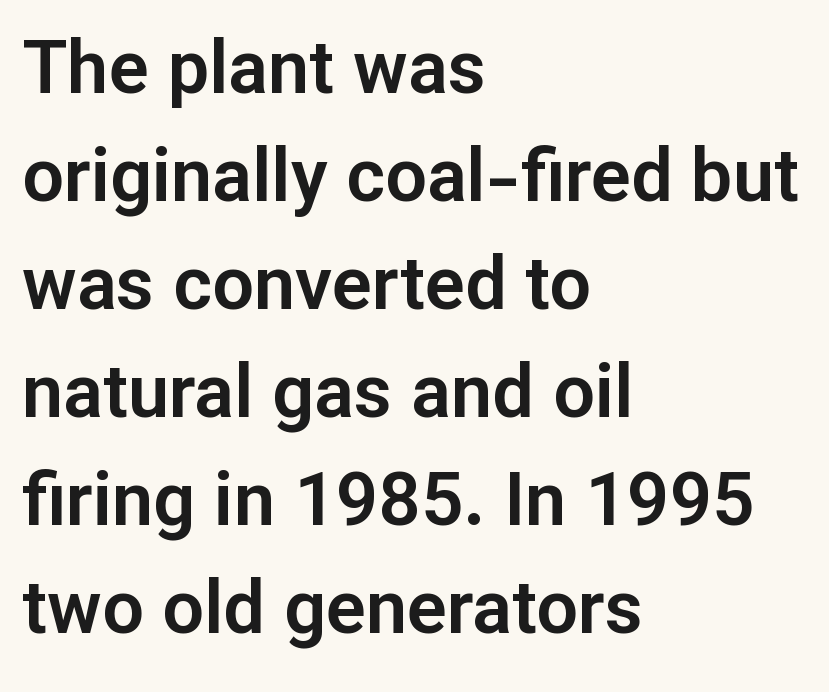
Q: Is the text italic (slanted)? A: No, it is upright.
Q: Is the typeface a serif or a sans-serif typeface? A: Sans-serif.
Q: Is the text underlined? A: No.
Q: How is the paragraph aligned? A: Left-aligned.
Q: Is the spacing between letters normal or unusually wide? A: Normal.
Q: Is the spacing between lines tight, normal or loose? A: Normal.
Q: Width (condensed, normal, or wide)? A: Normal.
Q: Stroke contrast? A: Low.
Q: x-height? A: Medium.
Q: Monospaced? A: No.
